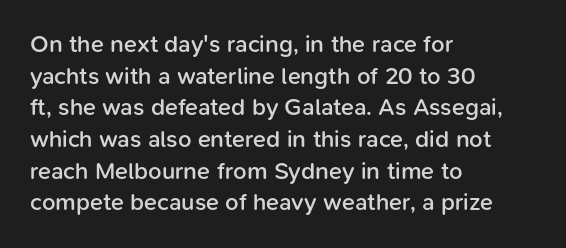
{"italic": "no", "bold": "semi", "underline": "no", "align": "left", "line_spacing": "normal", "line_spacing_ratio": 1.32, "letter_spacing": "normal", "letter_spacing_em": 0.0, "glyph_px": 24}
